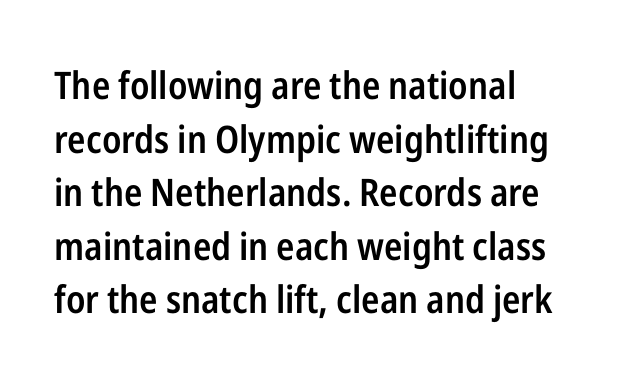
Q: Is the text bold? A: Semi-bold.
Q: Is the text italic (slanted)? A: No, it is upright.
Q: Is the typeface a serif or a sans-serif typeface? A: Sans-serif.
Q: Is the text underlined? A: No.
Q: How is the paragraph aligned? A: Left-aligned.
Q: Is the spacing between letters normal or unusually wide? A: Normal.
Q: Is the spacing between lines tight, normal or loose? A: Normal.
Q: Width (condensed, normal, or wide)? A: Condensed.
Q: Stroke contrast? A: Low.
Q: x-height? A: Medium.
Q: Monospaced? A: No.
